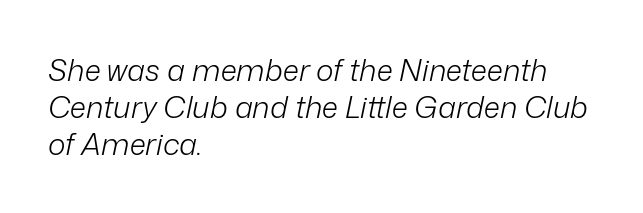
{"italic": "yes", "lean": "right", "slant_degrees": 12, "bold": "no", "weight": "light", "width": "normal", "stroke_contrast": "low", "x_height": "medium", "monospaced": "no", "underline": "no", "align": "left", "line_spacing_ratio": 1.23, "letter_spacing": "normal", "letter_spacing_em": 0.0, "glyph_px": 30}
